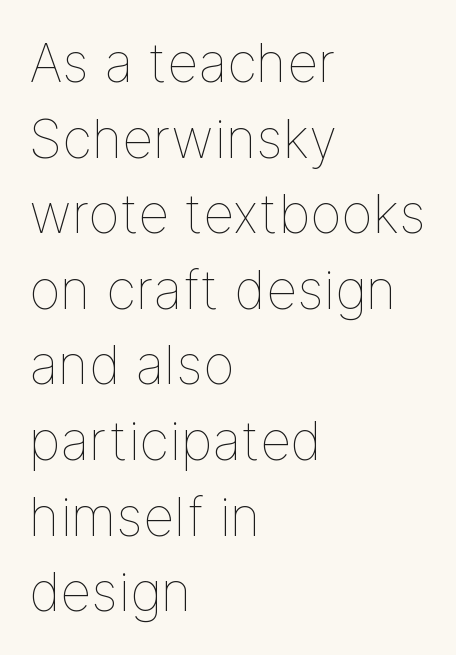
The image shows 54 px thin type, upright; set left-aligned, normal line spacing (1.4x), normal letter spacing, not underlined; low stroke contrast and a medium x-height.
